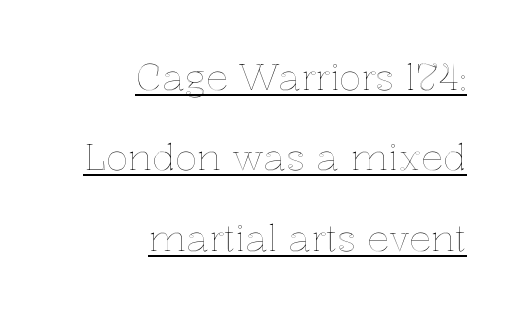
Q: Is the text italic (slanted)? A: No, it is upright.
Q: Is the text underlined? A: Yes.
Q: How is the paragraph aligned? A: Right-aligned.
Q: Is the spacing between letters normal or unusually wide? A: Normal.
Q: Is the spacing between lines tight, normal or loose? A: Loose.
Q: Width (condensed, normal, or wide)? A: Normal.
Q: x-height? A: Medium.
Q: Monospaced? A: No.
